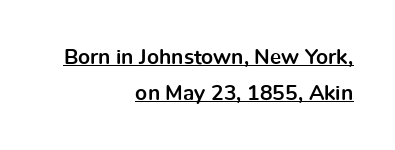
The image shows 21 px bold type, upright; set right-aligned, normal line spacing (1.7x), normal letter spacing, underlined.
